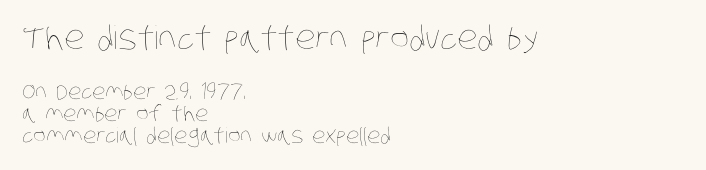
Q: Is the text bold? A: No.
Q: Is the text underlined? A: No.
Q: How is the paragraph aligned? A: Left-aligned.
Q: Is the spacing between letters normal or unusually wide? A: Normal.
Q: Is the spacing between lines tight, normal or loose? A: Tight.
Q: Which block of text is set in a larger size, the first (top) or the second (bottom)? A: The first (top) one.
Q: Width (condensed, normal, or wide)? A: Condensed.
Q: Stroke contrast? A: Low.
Q: x-height? A: Large.
Q: Monospaced? A: No.
